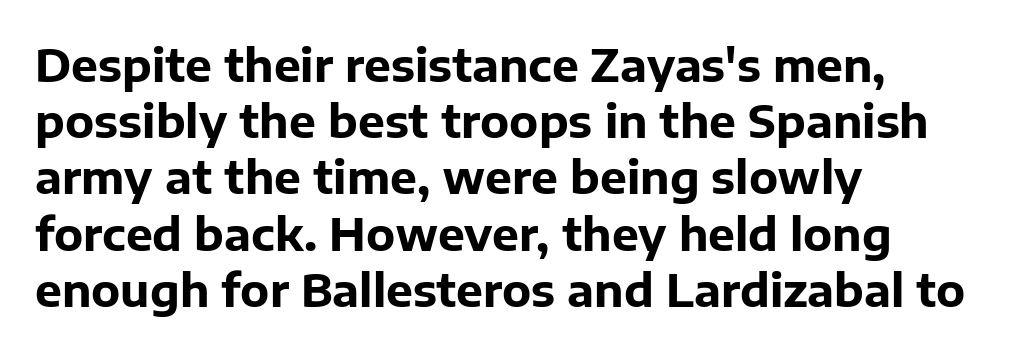
{"serif": "no", "italic": "no", "bold": "yes", "weight": "bold", "width": "normal", "stroke_contrast": "low", "x_height": "medium", "monospaced": "no", "underline": "no", "align": "left", "line_spacing": "normal", "line_spacing_ratio": 1.25, "letter_spacing": "normal", "letter_spacing_em": 0.0, "glyph_px": 45}
